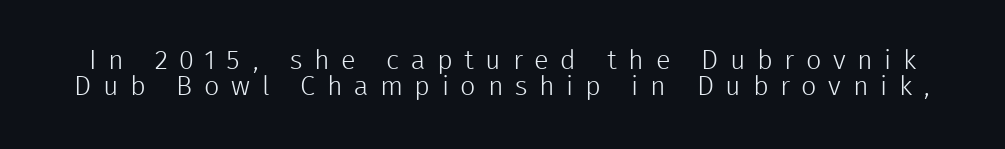
{"italic": "no", "bold": "no", "underline": "no", "line_spacing": "tight", "line_spacing_ratio": 0.98, "letter_spacing": "wide", "letter_spacing_em": 0.43, "glyph_px": 27}
